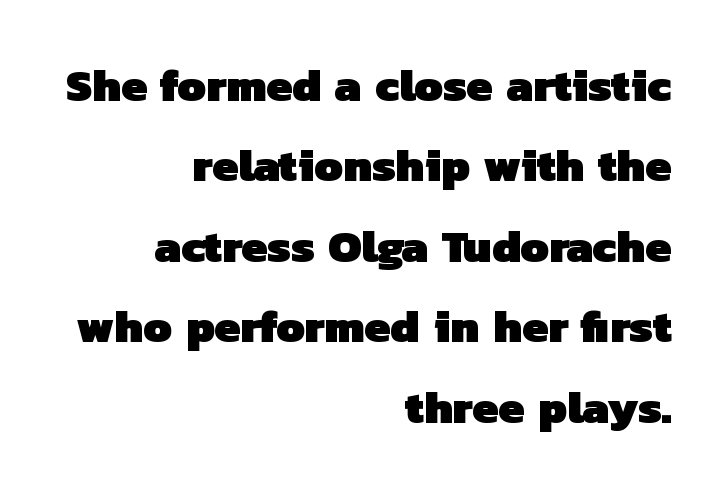
{"serif": "no", "bold": "yes", "weight": "heavy", "width": "normal", "stroke_contrast": "low", "x_height": "medium", "monospaced": "no", "underline": "no", "align": "right", "line_spacing_ratio": 1.75, "letter_spacing": "normal", "letter_spacing_em": 0.0, "glyph_px": 46}
